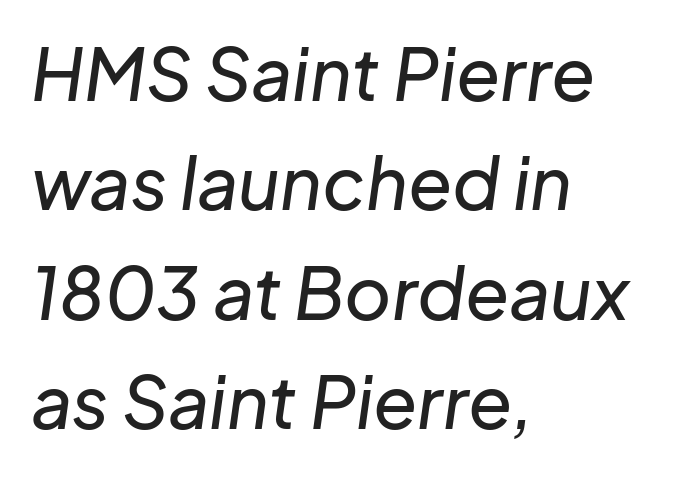
{"italic": "yes", "lean": "right", "slant_degrees": 8, "width": "normal", "stroke_contrast": "low", "x_height": "medium", "monospaced": "no", "underline": "no", "align": "left", "line_spacing": "normal", "line_spacing_ratio": 1.52, "letter_spacing": "normal", "letter_spacing_em": 0.0, "glyph_px": 72}
